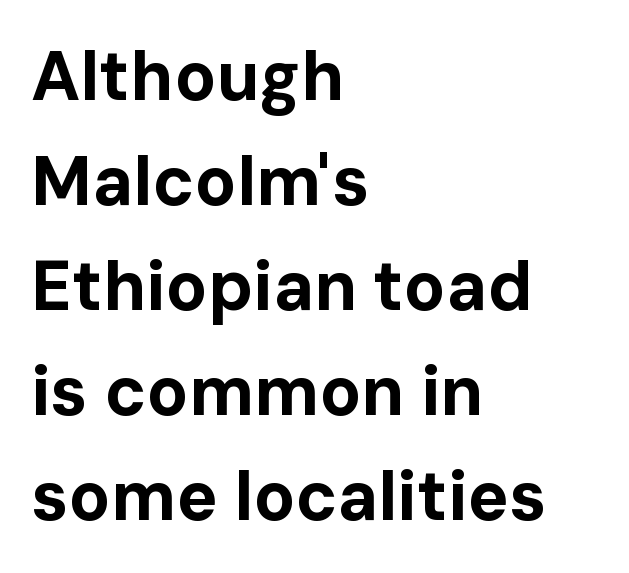
Q: Is the text bold? A: Yes.
Q: Is the text italic (slanted)? A: No, it is upright.
Q: Is the typeface a serif or a sans-serif typeface? A: Sans-serif.
Q: Is the text underlined? A: No.
Q: How is the paragraph aligned? A: Left-aligned.
Q: Is the spacing between letters normal or unusually wide? A: Normal.
Q: Is the spacing between lines tight, normal or loose? A: Normal.
Q: Width (condensed, normal, or wide)? A: Normal.
Q: Stroke contrast? A: Low.
Q: x-height? A: Medium.
Q: Monospaced? A: No.
